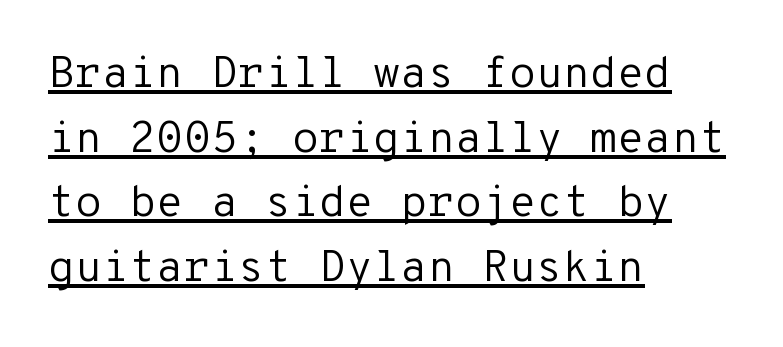
{"serif": "no", "italic": "no", "bold": "no", "weight": "regular", "width": "normal", "stroke_contrast": "low", "x_height": "medium", "monospaced": "yes", "underline": "yes", "align": "left", "line_spacing": "normal", "line_spacing_ratio": 1.47, "letter_spacing": "normal", "letter_spacing_em": 0.0, "glyph_px": 44}
